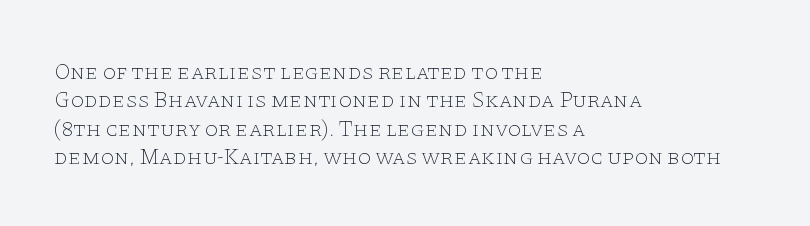
The image shows 22 px text type, upright; set left-aligned, normal line spacing (1.29x), normal letter spacing, not underlined.
